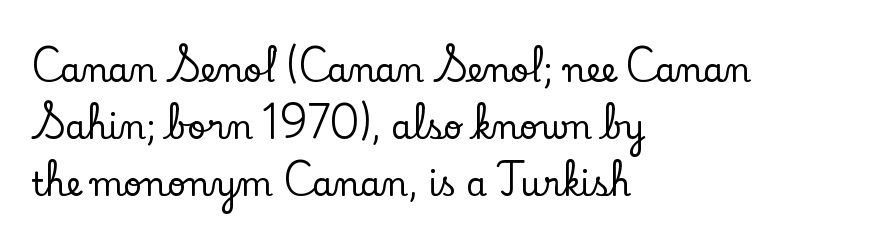
{"serif": "yes", "italic": "no", "width": "normal", "stroke_contrast": "low", "x_height": "small", "monospaced": "no", "underline": "no", "align": "left", "line_spacing_ratio": 1.72, "letter_spacing": "normal", "letter_spacing_em": 0.0, "glyph_px": 33}
